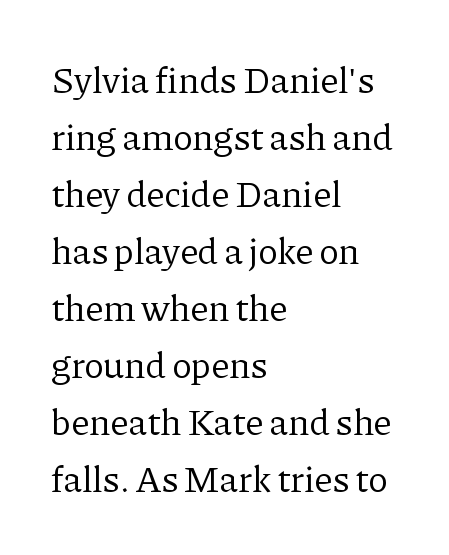
Nothing unusual about the tracking: characters are spaced as the font intends. Horizontally, the lines are justified to the leading edge only. These lines are composed in type with serifs. The space beneath each line is pristine and unruled. These lines sit exactly where default settings would place them. Do the characters align in a grid? No, the font is proportional.
